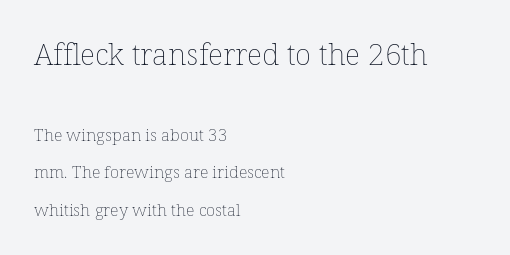
Does the copy run flush right? No — it runs flush left. Words float on clear page, feet unadorned. The leading is generous, giving the passage an open texture. These lines were composed using upright roman letters. No extra ink here — the face is not bold.
